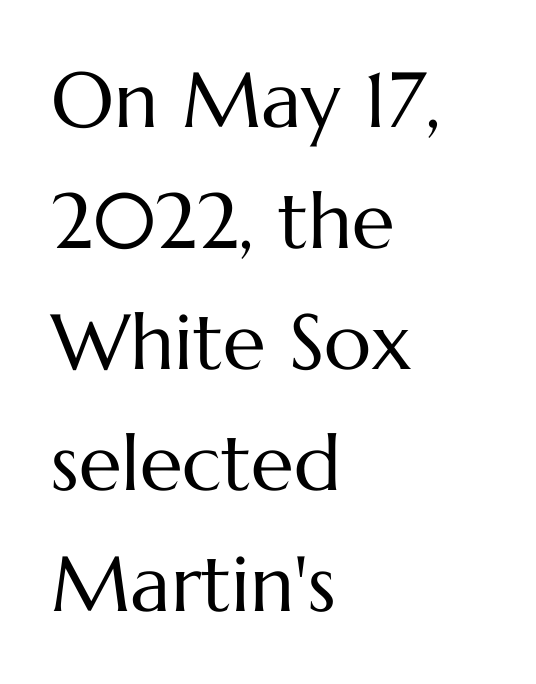
The area under the type is left untouched. In terms of posture, this sample is upright. Notice how the passage keeps a crisp vertical edge on the left only. Horizontal bands of white between lines are of average thickness.
